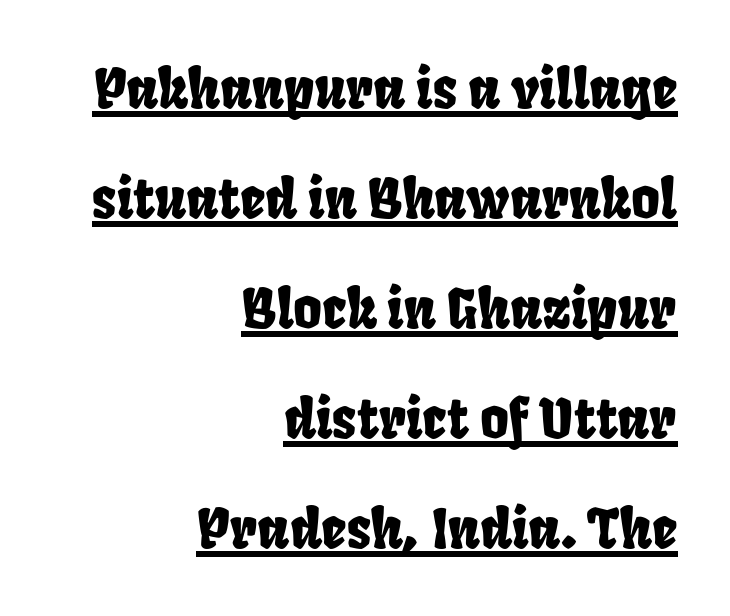
{"serif": "no", "width": "condensed", "stroke_contrast": "low", "x_height": "large", "monospaced": "no", "underline": "yes", "align": "right", "line_spacing": "loose", "line_spacing_ratio": 2.0, "letter_spacing": "normal", "letter_spacing_em": 0.0, "glyph_px": 55}
